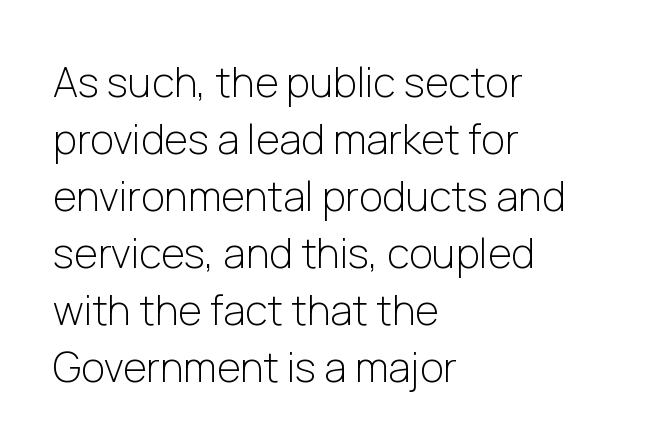
Caption: multi-line text, flush left, ragged right. The rendering shows plain stroke endings on the letterforms — a sans-serif design. Think standard paragraph weight, or any step lighter than that. Regular leading. The rendering keeps characters at their native spacing.
